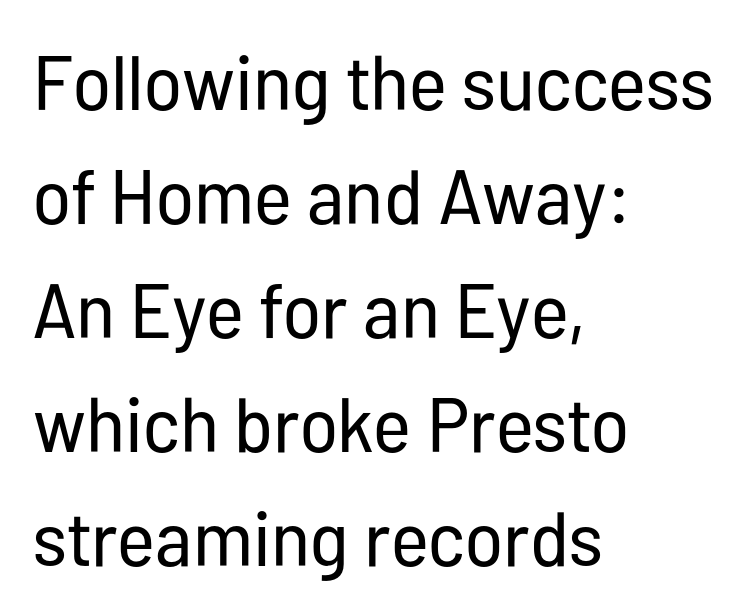
{"serif": "no", "italic": "no", "bold": "no", "weight": "regular", "width": "condensed", "stroke_contrast": "low", "x_height": "medium", "monospaced": "no", "underline": "no", "align": "left", "line_spacing": "normal", "line_spacing_ratio": 1.48, "letter_spacing": "normal", "letter_spacing_em": 0.0, "glyph_px": 77}
